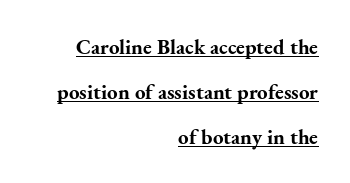
{"italic": "no", "bold": "yes", "underline": "yes", "align": "right", "line_spacing": "loose", "line_spacing_ratio": 2.14, "letter_spacing": "normal", "letter_spacing_em": 0.0, "glyph_px": 21}
